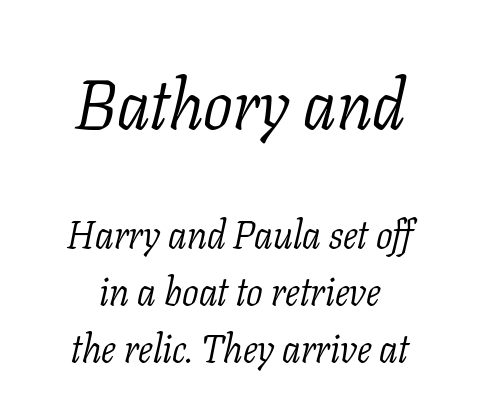
Larger block? The one above; the one below is distinctly smaller. The axis of the letterforms is tilted away from vertical. These glyphs show unthickened strokes, regular width or finer. Look at the tracking — it's just the regular setting, nothing added.
